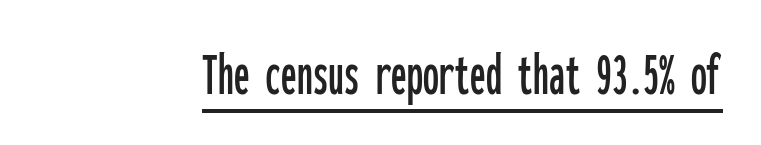
{"serif": "no", "italic": "no", "width": "condensed", "stroke_contrast": "low", "x_height": "medium", "monospaced": "yes", "underline": "yes", "letter_spacing": "normal", "letter_spacing_em": 0.0, "glyph_px": 63}
